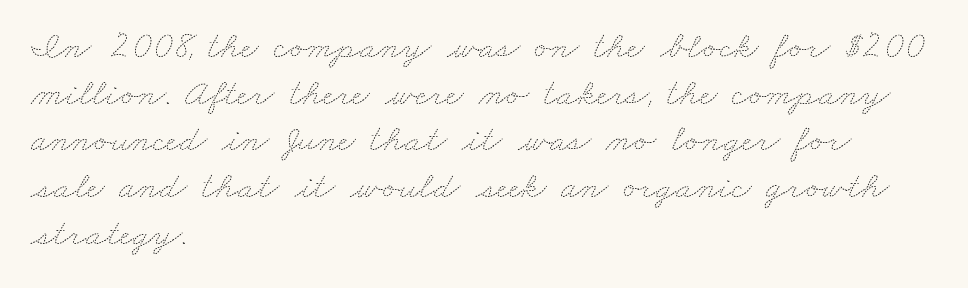
The image shows 38 px thin, wide type; set left-aligned, line spacing 1.23x, normal letter spacing, not underlined; medium stroke contrast and a small x-height.
